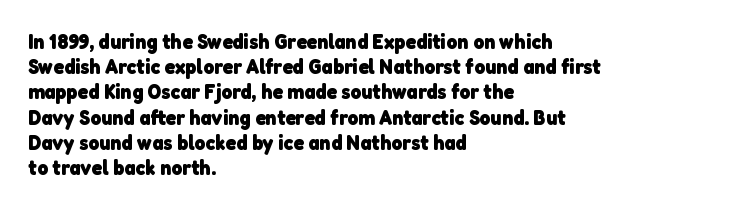
{"bold": "yes", "underline": "no", "align": "left", "line_spacing_ratio": 1.2, "letter_spacing": "normal", "letter_spacing_em": 0.0, "glyph_px": 21}
